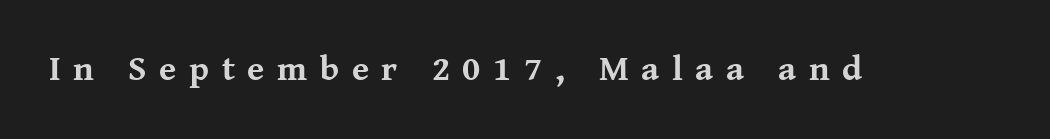
The image shows 35 px bold serif type, upright; set unusually wide letter spacing (+0.36 em), not underlined; medium stroke contrast and a medium x-height.
